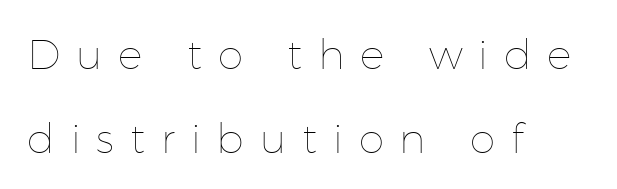
The image shows 41 px thin type, upright; set left-aligned, loose line spacing (2.05x), unusually wide letter spacing (+0.39 em), not underlined; low stroke contrast and a medium x-height.
